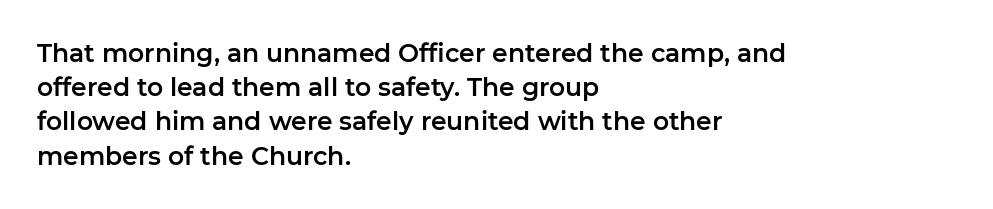
The lettering holds an erect, upright posture throughout. Nobody drew a line under any word here. This rendering uses left alignment, leaving the right contour irregular. Each new line begins a customary step beneath the previous one. Students, note that the glyphs here touch the page at normal intervals.
